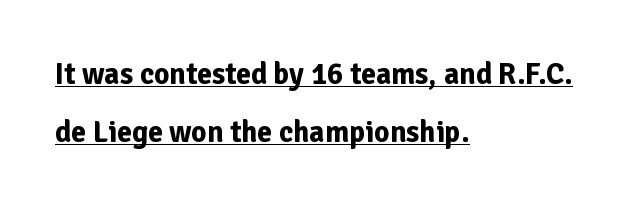
The image shows 30 px bold sans-serif type, upright; set left-aligned, loose line spacing (1.94x), normal letter spacing, underlined; low stroke contrast and a medium x-height.
